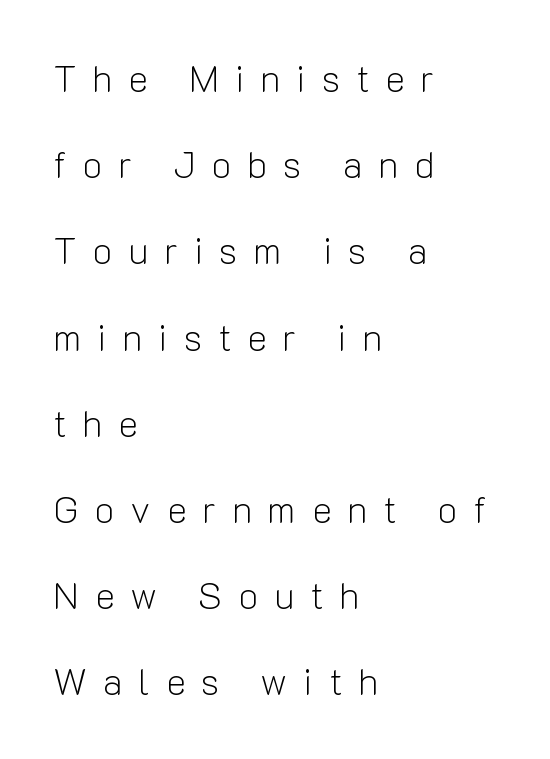
Q: Is the text bold? A: No.
Q: Is the text italic (slanted)? A: No, it is upright.
Q: Is the typeface a serif or a sans-serif typeface? A: Sans-serif.
Q: Is the text underlined? A: No.
Q: How is the paragraph aligned? A: Left-aligned.
Q: Is the spacing between letters normal or unusually wide? A: Unusually wide.
Q: Is the spacing between lines tight, normal or loose? A: Loose.
Q: Width (condensed, normal, or wide)? A: Normal.
Q: Stroke contrast? A: Low.
Q: x-height? A: Medium.
Q: Monospaced? A: No.
